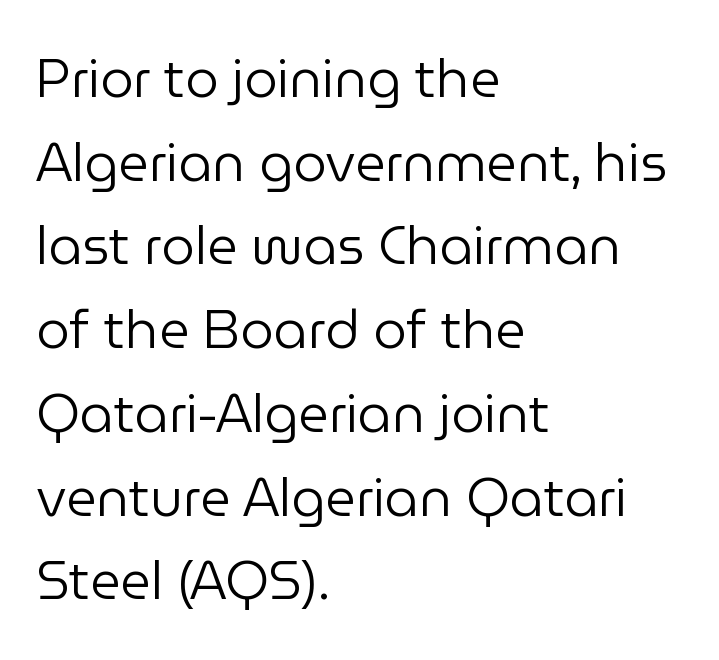
The specimen omits any rule beneath the text block's lines. The paragraph has a hard left edge and a soft right edge. Weight: in the light-to-regular range. How are the letters spaced? Ordinarily, with no added tracking. A typesetter would call this proportional, since set widths differ per character.
